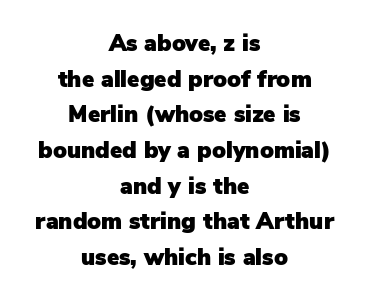
The image shows 23 px text type, upright; set centered, normal line spacing (1.55x), normal letter spacing, not underlined.
